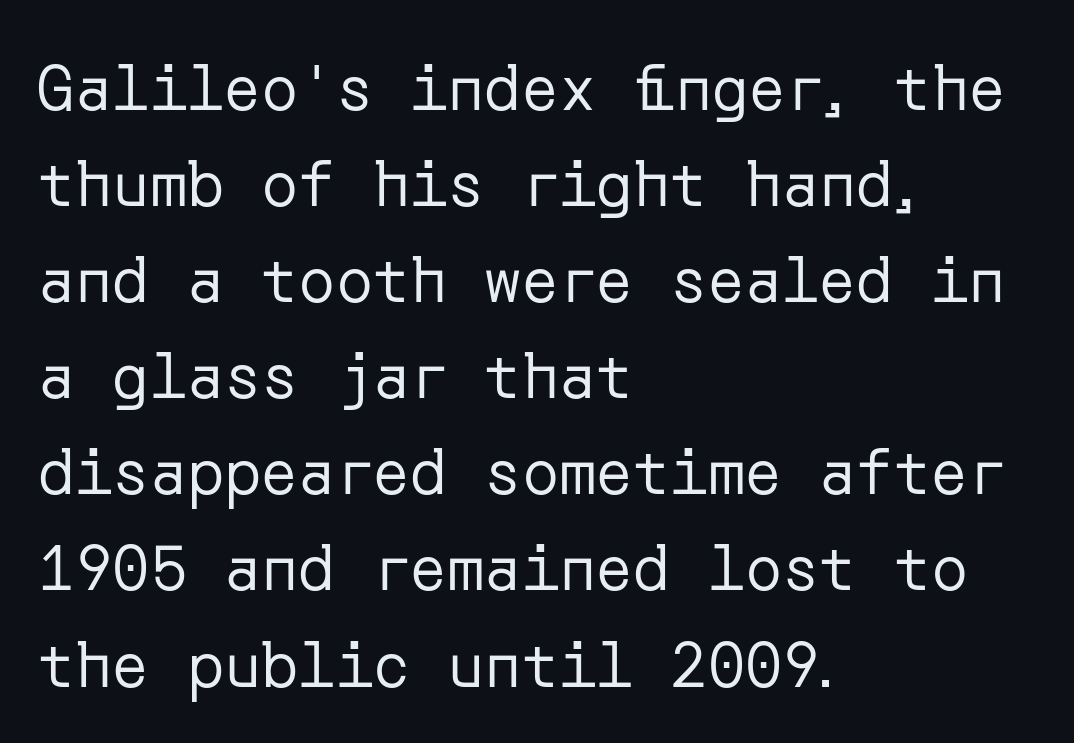
The image shows 62 px regular-weight sans-serif type, upright; set left-aligned, normal line spacing (1.55x), normal letter spacing, not underlined; low stroke contrast and a medium x-height.
